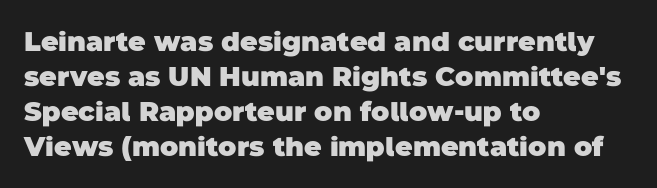
The type is set solid horizontally, with unmodified tracking. The face used here has the dense, thick strokes of a bold. The specimen omits any rule beneath the text block's lines. Compared with typical paragraphs, the rows here are spaced about the same. These lines are set flush left with a ragged right edge.
